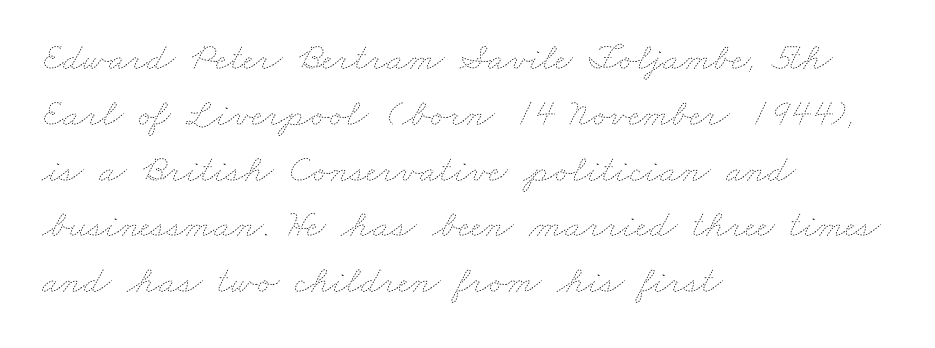
Letter spacing: default. Here the designer chose a conventional face with non-uniform glyph widths. The space between consecutive lines is moderate. All the whitespace from short lines collects on the right.
